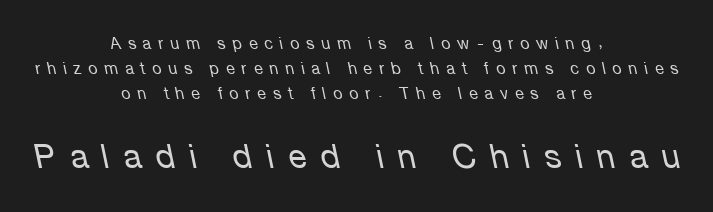
Here the designer chose a conventional face with non-uniform glyph widths. Characters follow at a spacing far wider than the type designer built in. Style check: oblique. Only glyphs here, with clear space below each row. The passage shown is not bold in any degree.
